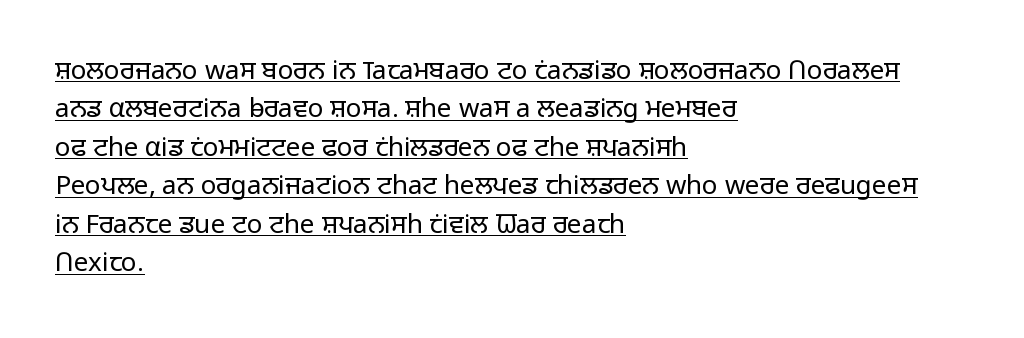
The image shows 26 px text type, upright; set left-aligned, normal line spacing (1.48x), normal letter spacing, underlined.
